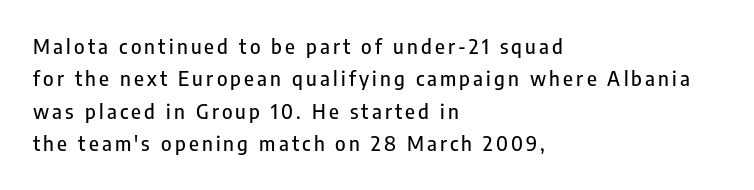
Q: Is the text italic (slanted)? A: No, it is upright.
Q: Is the text underlined? A: No.
Q: How is the paragraph aligned? A: Left-aligned.
Q: Is the spacing between lines tight, normal or loose? A: Normal.
